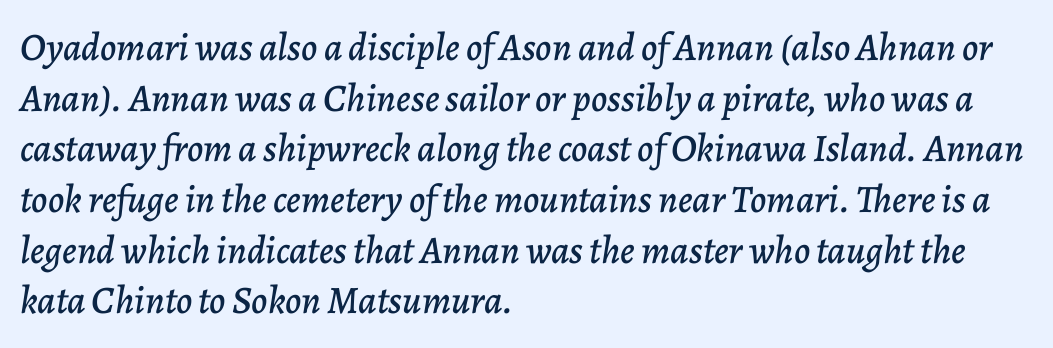
The image shows 39 px text type, italic (leaning right); set left-aligned, normal line spacing (1.3x), normal letter spacing, not underlined; low stroke contrast and a medium x-height.
